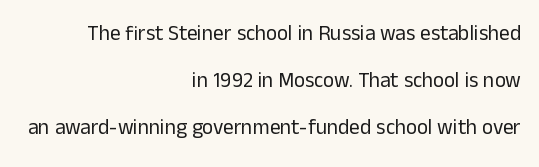
The image shows 21 px text type, upright; set right-aligned, loose line spacing (2.25x), normal letter spacing, not underlined.
